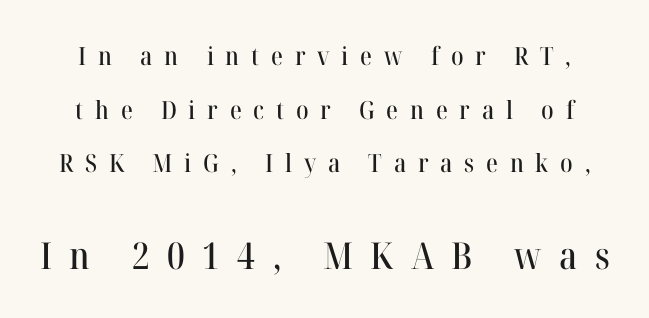
{"serif": "yes", "italic": "no", "width": "normal", "stroke_contrast": "high", "x_height": "medium", "monospaced": "no", "underline": "no", "line_spacing": "loose", "line_spacing_ratio": 2.15, "letter_spacing": "wide", "letter_spacing_em": 0.47, "larger_block": "second", "size_ratio": 1.48, "glyph_px": 37}
